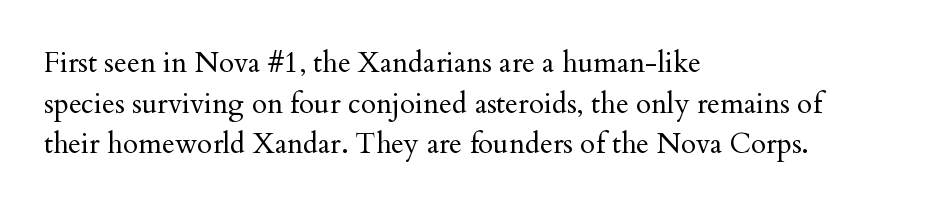
Q: Is the text bold? A: No.
Q: Is the text italic (slanted)? A: No, it is upright.
Q: Is the typeface a serif or a sans-serif typeface? A: Serif.
Q: Is the text underlined? A: No.
Q: How is the paragraph aligned? A: Left-aligned.
Q: Is the spacing between letters normal or unusually wide? A: Normal.
Q: Is the spacing between lines tight, normal or loose? A: Normal.
Q: Width (condensed, normal, or wide)? A: Normal.
Q: Stroke contrast? A: Medium.
Q: x-height? A: Small.
Q: Monospaced? A: No.
